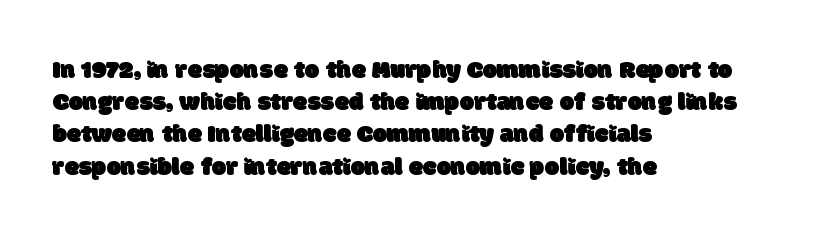
{"underline": "no", "align": "left", "line_spacing_ratio": 1.24, "letter_spacing": "normal", "letter_spacing_em": 0.0, "glyph_px": 26}
